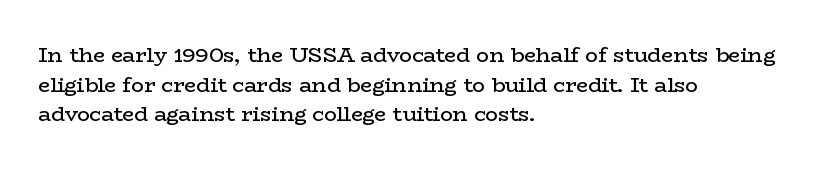
The image shows 21 px text type, upright; set left-aligned, normal line spacing (1.41x), normal letter spacing, not underlined.
